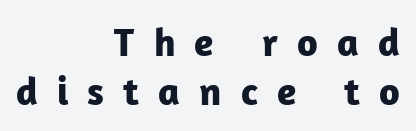
The image shows 40 px bold sans-serif type, upright; set right-aligned, line spacing 1.22x, unusually wide letter spacing (+0.48 em), not underlined; low stroke contrast and a medium x-height.
